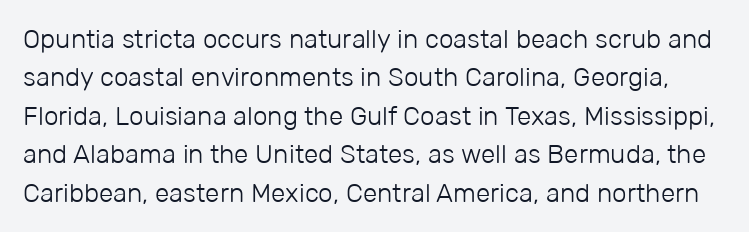
{"italic": "no", "bold": "no", "underline": "no", "line_spacing": "normal", "line_spacing_ratio": 1.48, "letter_spacing": "normal", "letter_spacing_em": 0.0, "glyph_px": 26}
